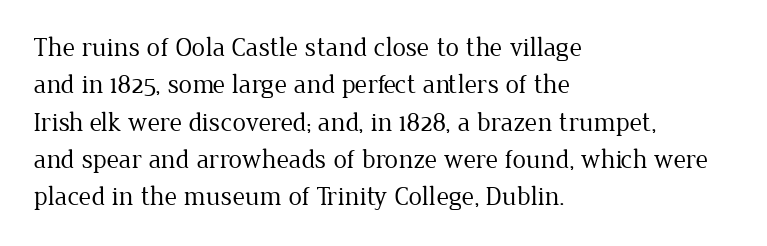
{"italic": "no", "bold": "no", "underline": "no", "align": "left", "line_spacing": "normal", "line_spacing_ratio": 1.38, "letter_spacing": "normal", "letter_spacing_em": 0.0, "glyph_px": 27}
